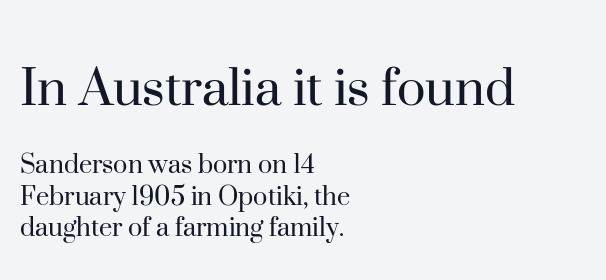
These two chunks differ in scale, with the top chunk taking the larger measure. The passage shown is typeset with a serif family. All the whitespace from short lines collects on the right. Is the stroke heavy? The answer is a plain regular-or-lighter. The font's upright variant was chosen for this text. The gap between lines stays unmarked.
